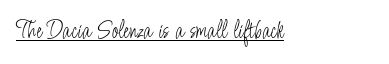
{"bold": "no", "underline": "yes", "letter_spacing": "normal", "letter_spacing_em": 0.0, "glyph_px": 25}
